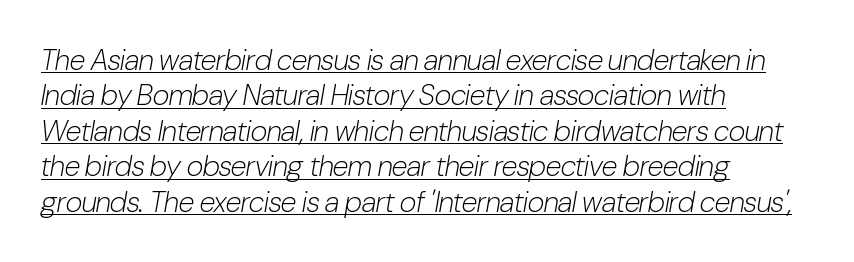
Q: Is the text bold? A: No.
Q: Is the text italic (slanted)? A: Yes, it leans right by about 10 degrees.
Q: Is the text underlined? A: Yes.
Q: How is the paragraph aligned? A: Left-aligned.
Q: Is the spacing between letters normal or unusually wide? A: Normal.
Q: Width (condensed, normal, or wide)? A: Condensed.
Q: Stroke contrast? A: Low.
Q: x-height? A: Medium.
Q: Monospaced? A: No.
